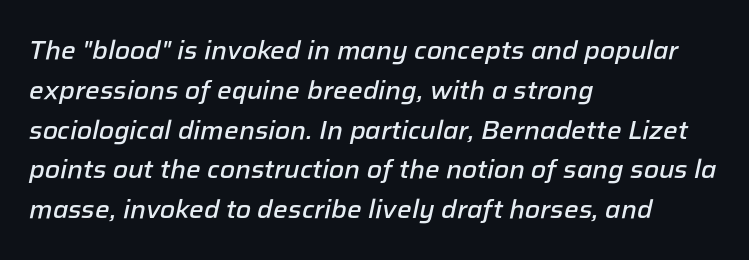
{"italic": "yes", "lean": "right", "slant_degrees": 12, "bold": "semi", "underline": "no", "align": "left", "line_spacing": "normal", "line_spacing_ratio": 1.53, "letter_spacing": "normal", "letter_spacing_em": 0.0, "glyph_px": 26}
